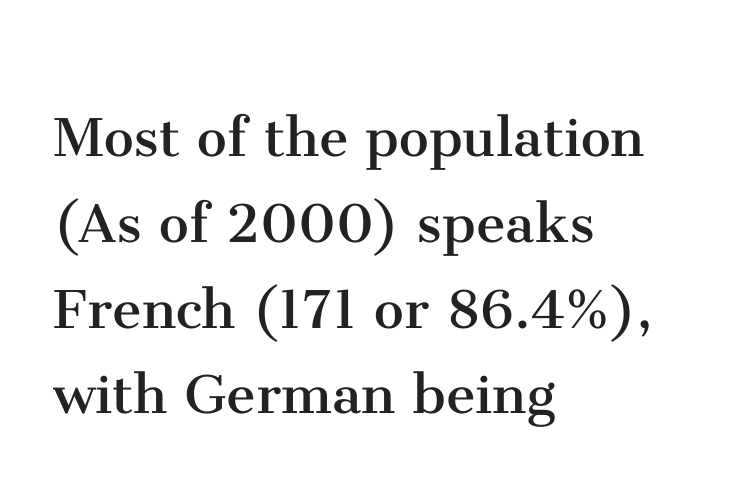
Q: Is the text bold? A: No.
Q: Is the text italic (slanted)? A: No, it is upright.
Q: Is the typeface a serif or a sans-serif typeface? A: Serif.
Q: Is the text underlined? A: No.
Q: How is the paragraph aligned? A: Left-aligned.
Q: Is the spacing between letters normal or unusually wide? A: Normal.
Q: Is the spacing between lines tight, normal or loose? A: Normal.
Q: Width (condensed, normal, or wide)? A: Normal.
Q: Stroke contrast? A: Medium.
Q: x-height? A: Medium.
Q: Monospaced? A: No.
